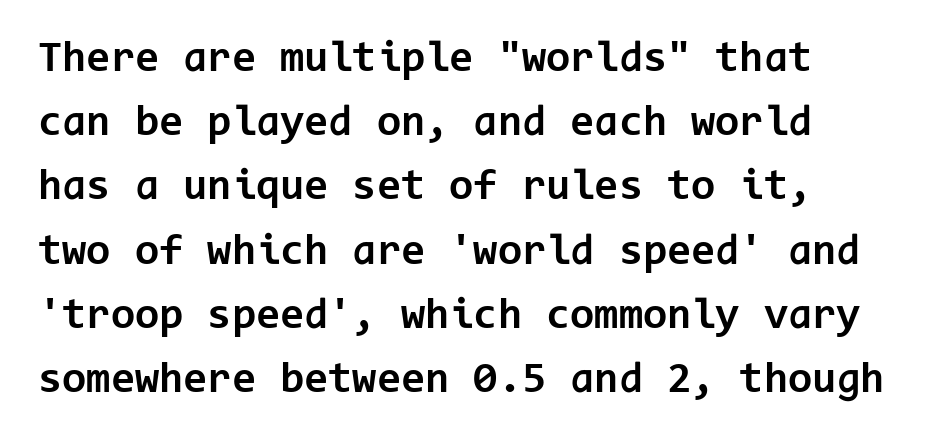
{"serif": "no", "italic": "no", "bold": "yes", "weight": "bold", "width": "normal", "stroke_contrast": "low", "x_height": "medium", "monospaced": "yes", "underline": "no", "align": "left", "line_spacing": "normal", "line_spacing_ratio": 1.46, "letter_spacing": "normal", "letter_spacing_em": 0.0, "glyph_px": 44}
